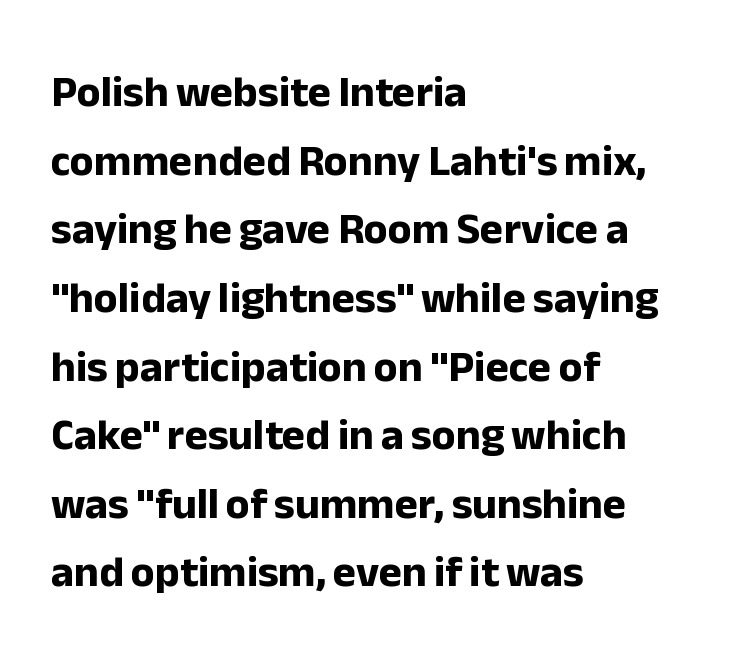
Q: Is the text bold? A: Yes.
Q: Is the text italic (slanted)? A: No, it is upright.
Q: Is the typeface a serif or a sans-serif typeface? A: Sans-serif.
Q: Is the text underlined? A: No.
Q: How is the paragraph aligned? A: Left-aligned.
Q: Is the spacing between letters normal or unusually wide? A: Normal.
Q: Is the spacing between lines tight, normal or loose? A: Normal.
Q: Width (condensed, normal, or wide)? A: Normal.
Q: Stroke contrast? A: Low.
Q: x-height? A: Medium.
Q: Monospaced? A: No.
